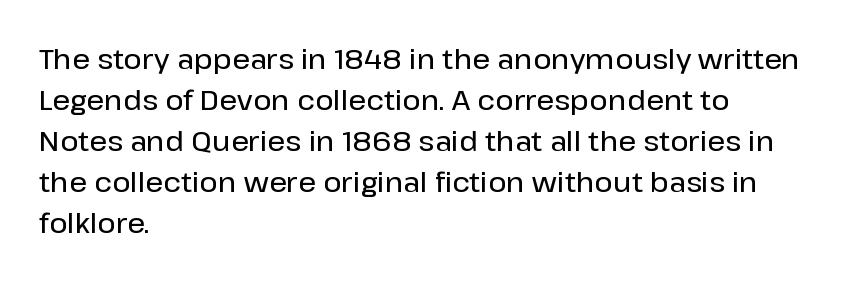
Q: Is the text italic (slanted)? A: No, it is upright.
Q: Is the typeface a serif or a sans-serif typeface? A: Sans-serif.
Q: Is the text underlined? A: No.
Q: How is the paragraph aligned? A: Left-aligned.
Q: Is the spacing between letters normal or unusually wide? A: Normal.
Q: Is the spacing between lines tight, normal or loose? A: Normal.
Q: Width (condensed, normal, or wide)? A: Normal.
Q: Stroke contrast? A: Low.
Q: x-height? A: Medium.
Q: Monospaced? A: No.
